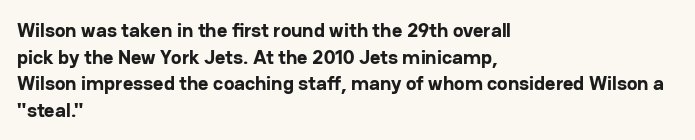
{"italic": "no", "bold": "yes", "underline": "no", "align": "left", "line_spacing": "normal", "line_spacing_ratio": 1.33, "letter_spacing": "normal", "letter_spacing_em": 0.0, "glyph_px": 20}
